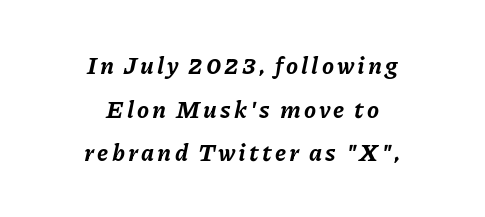
The image shows 24 px bold type, italic (leaning right); set centered, line spacing 1.82x, not underlined.
